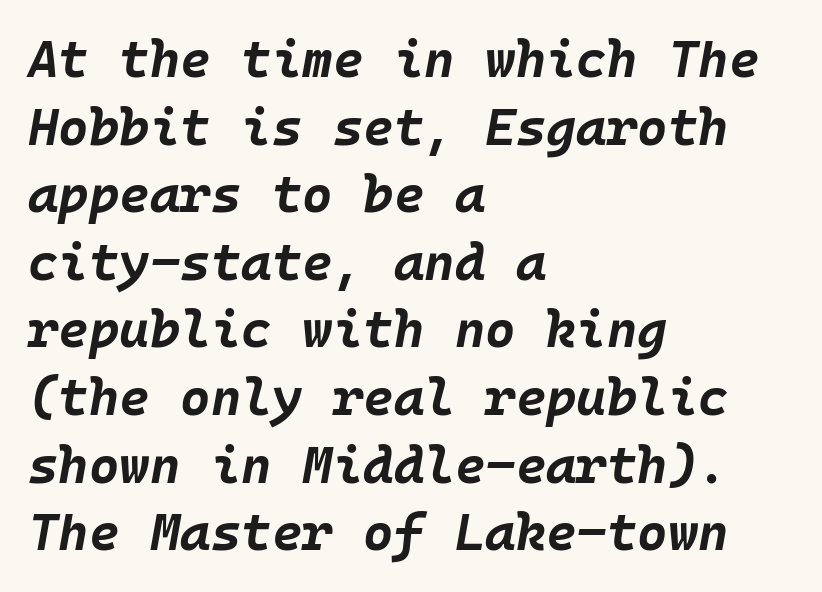
The image shows 52 px bold type, italic (leaning right); set left-aligned, normal line spacing (1.3x), normal letter spacing, not underlined; low stroke contrast and a large x-height.
